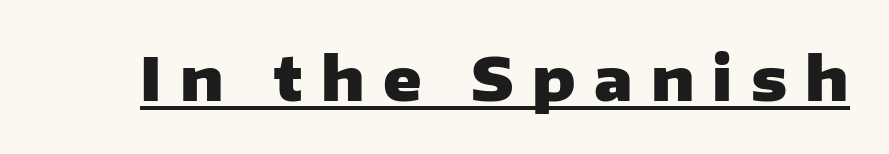
A full-strength bold gives these letters their thick strokes. Think of a printed novel: that variable character pitch is what you see here. Each letter's strokes conclude bluntly, with no projecting serifs. The tracking reads as deliberately expanded to a designer's eye. Does a line run under the words? Yes, clearly.
